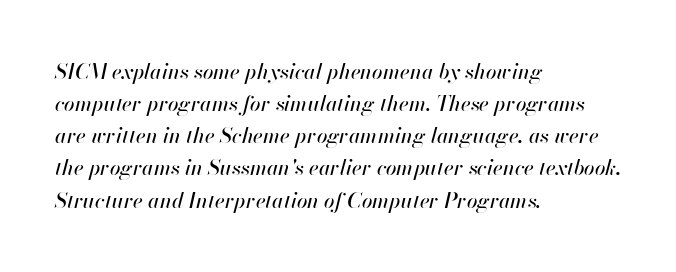
Lines of text with bare space underneath. Is the type slanted? Yes — the strokes lean at a clear angle. Short note: letters normally spaced. Short and long lines alike share a common starting point at left.
